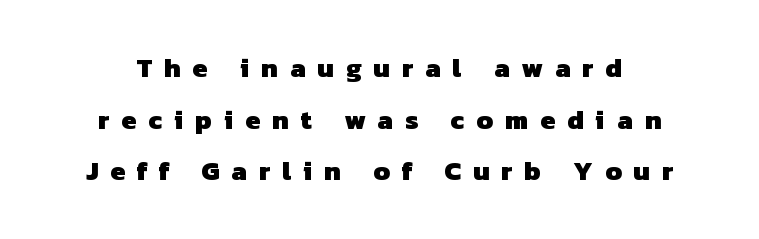
Horizontal alignment here is central, giving a formal, balanced look. Spacing between characters has been opened up far beyond the box default. The vertical gap from one line to the next is large. The passage shown is not underscored anywhere. Students, this is bold: see how much ink each stroke carries.
